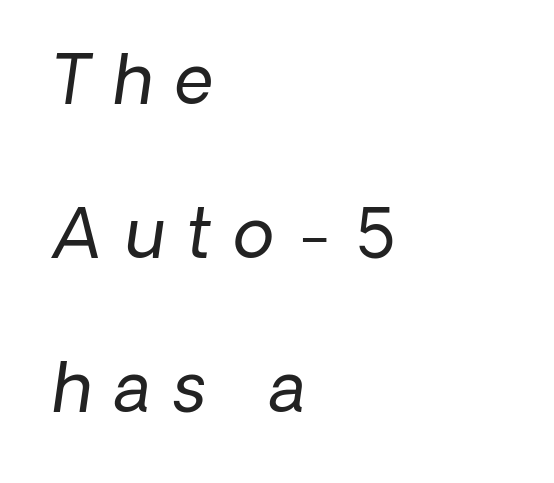
Q: Is the text bold? A: No.
Q: Is the text italic (slanted)? A: Yes, it leans right by about 8 degrees.
Q: Is the text underlined? A: No.
Q: How is the paragraph aligned? A: Left-aligned.
Q: Is the spacing between letters normal or unusually wide? A: Unusually wide.
Q: Is the spacing between lines tight, normal or loose? A: Loose.
Q: Width (condensed, normal, or wide)? A: Normal.
Q: Stroke contrast? A: Low.
Q: x-height? A: Medium.
Q: Monospaced? A: No.
